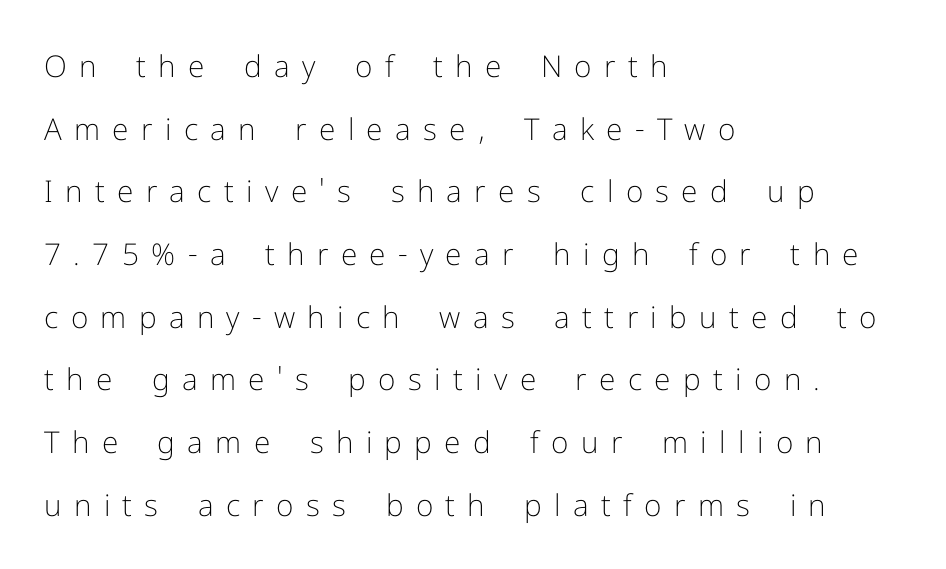
The image shows 30 px light sans-serif type, upright; set left-aligned, loose line spacing (2.09x), unusually wide letter spacing (+0.41 em), not underlined; low stroke contrast and a medium x-height.
